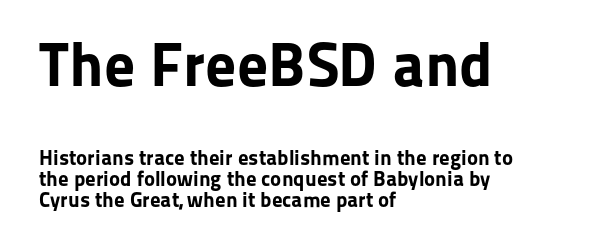
The image shows 62 px bold sans-serif type, upright; set left-aligned, tight line spacing (0.98x), normal letter spacing, not underlined; the first (top) block is 2.95x larger; low stroke contrast and a medium x-height.
